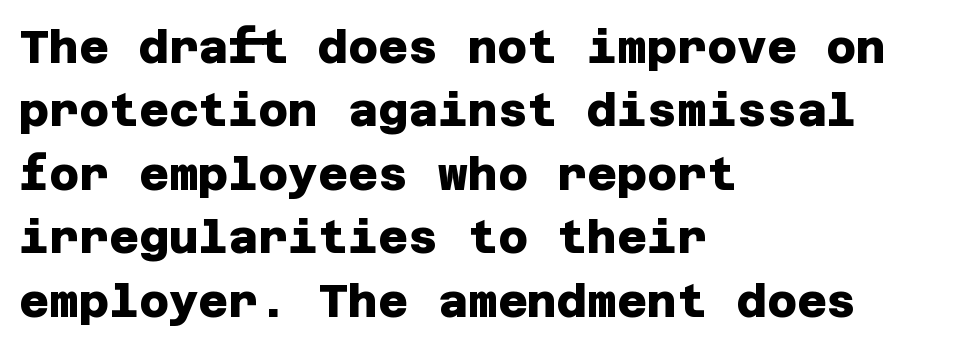
Q: Is the text bold? A: Yes.
Q: Is the typeface a serif or a sans-serif typeface? A: Sans-serif.
Q: Is the text underlined? A: No.
Q: How is the paragraph aligned? A: Left-aligned.
Q: Is the spacing between letters normal or unusually wide? A: Normal.
Q: Is the spacing between lines tight, normal or loose? A: Normal.
Q: Width (condensed, normal, or wide)? A: Normal.
Q: Stroke contrast? A: Low.
Q: x-height? A: Large.
